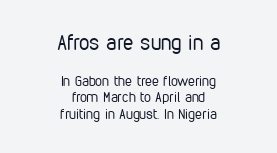
Q: Is the text bold? A: No.
Q: Is the text italic (slanted)? A: No, it is upright.
Q: Is the text underlined? A: No.
Q: How is the paragraph aligned? A: Centered.
Q: Is the spacing between letters normal or unusually wide? A: Normal.
Q: Which block of text is set in a larger size, the first (top) or the second (bottom)? A: The first (top) one.
